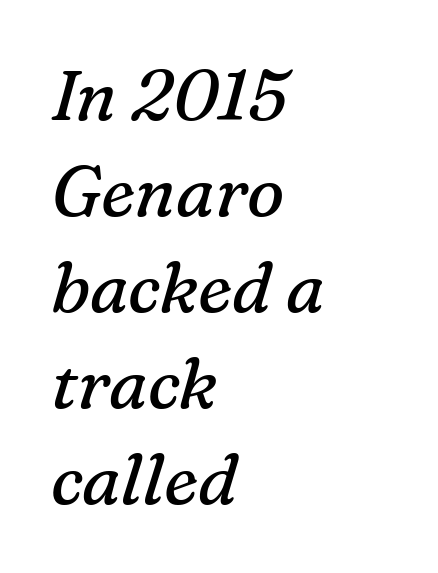
The image shows 70 px regular-weight serif type, italic (leaning right); set left-aligned, normal line spacing (1.37x), normal letter spacing, not underlined; medium stroke contrast and a medium x-height.
